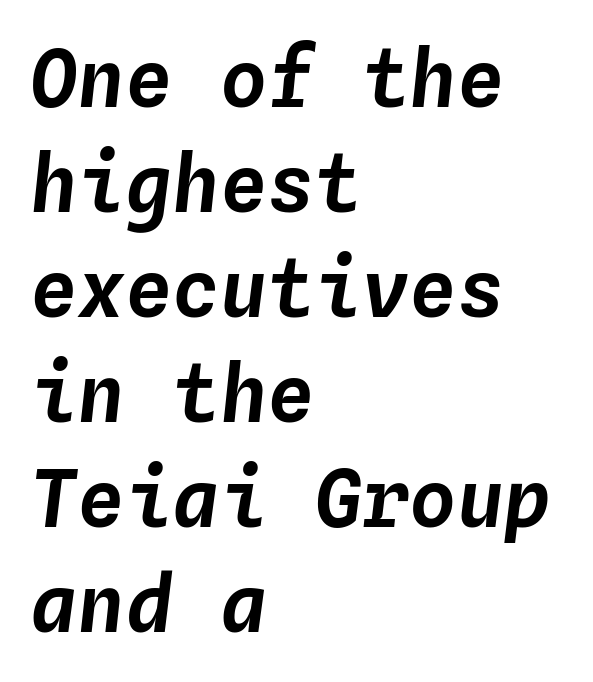
Each letter, wide or thin by design, is forced into the same width here. A typesetter would call this leading conventional body-copy spacing. Beneath every word, the page is bare. This sample uses plain, unmodified letter spacing. Rendered with sloped, italic letterforms.
